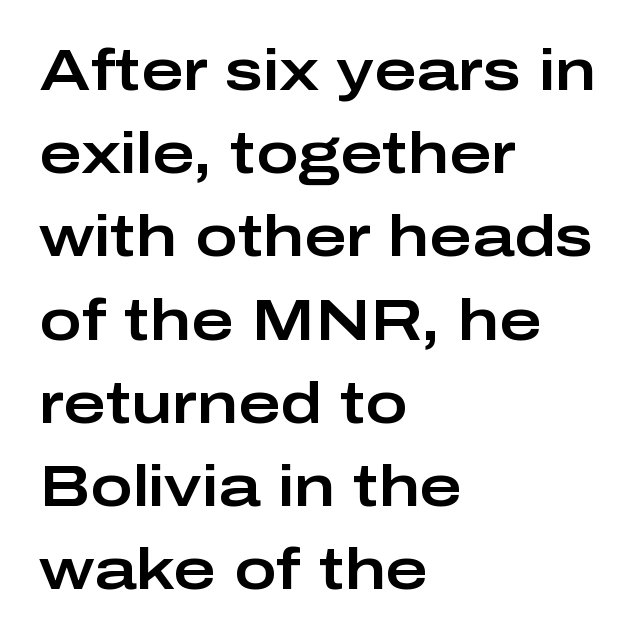
Q: Is the text italic (slanted)? A: No, it is upright.
Q: Is the typeface a serif or a sans-serif typeface? A: Sans-serif.
Q: Is the text underlined? A: No.
Q: How is the paragraph aligned? A: Left-aligned.
Q: Is the spacing between letters normal or unusually wide? A: Normal.
Q: Is the spacing between lines tight, normal or loose? A: Normal.
Q: Width (condensed, normal, or wide)? A: Wide.
Q: Stroke contrast? A: Low.
Q: x-height? A: Medium.
Q: Monospaced? A: No.
